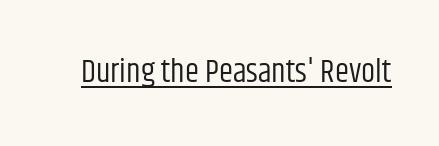
{"serif": "no", "italic": "no", "bold": "no", "weight": "regular", "width": "condensed", "stroke_contrast": "low", "x_height": "large", "monospaced": "no", "underline": "yes", "letter_spacing": "normal", "letter_spacing_em": 0.0, "glyph_px": 32}
